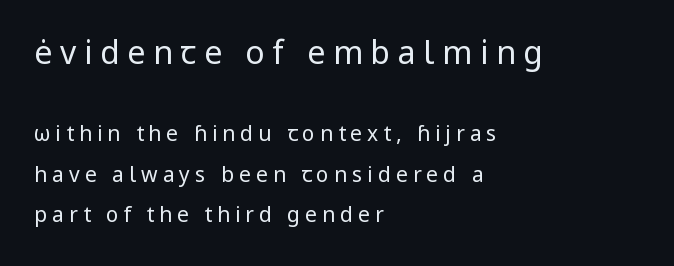
The image shows 32 px regular-weight sans-serif type, upright; set left-aligned, loose line spacing (1.93x), unusually wide letter spacing (+0.24 em), not underlined; the first (top) block is 1.52x larger; low stroke contrast and a medium x-height.
